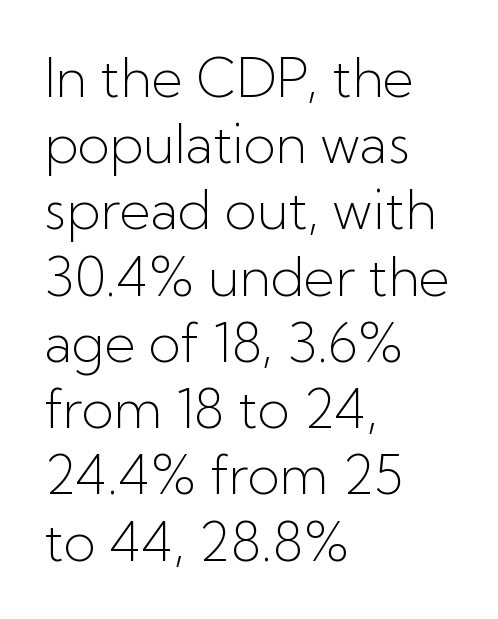
Unbolded letterforms with no extra heft. Designer's note — italics off, roman on. Honestly, there is no underline to notice here at all. If you drew a ruler down the left edge, every line would touch it.
